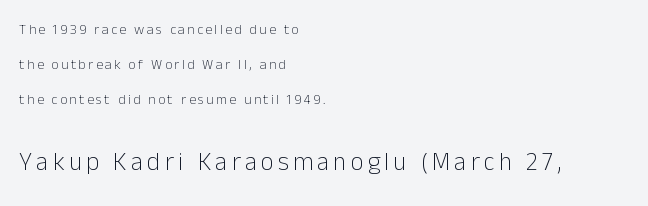
The image shows 25 px text type, upright; set left-aligned, loose line spacing (2.5x), not underlined; the second (bottom) block is 1.79x larger.
